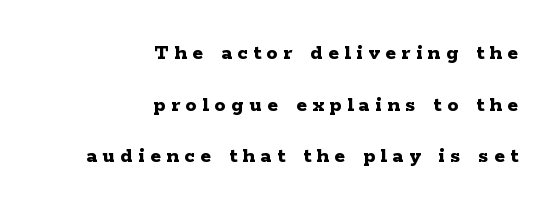
Q: Is the text bold? A: Yes.
Q: Is the text italic (slanted)? A: No, it is upright.
Q: Is the text underlined? A: No.
Q: How is the paragraph aligned? A: Right-aligned.
Q: Is the spacing between letters normal or unusually wide? A: Unusually wide.
Q: Is the spacing between lines tight, normal or loose? A: Loose.
